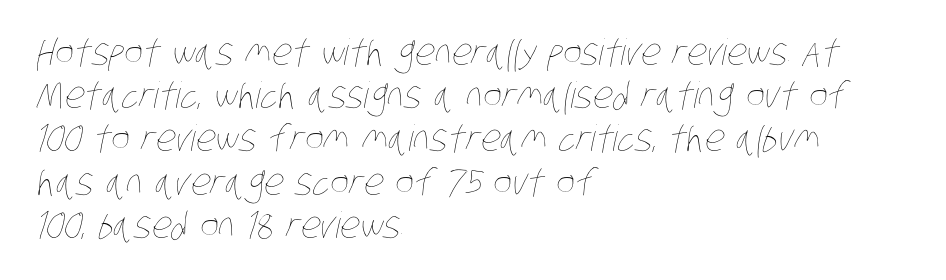
The image shows 36 px thin, condensed type; set left-aligned, line spacing 1.2x, normal letter spacing, not underlined; low stroke contrast and a large x-height.
